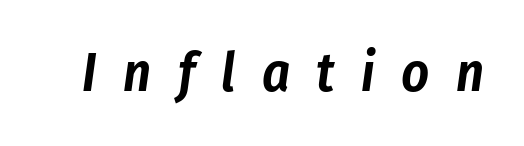
Spacing between characters has been opened up far beyond the box default. A typesetter would call this proportional, since set widths differ per character. You can tell it's italic because the verticals aren't actually vertical. Anything drawn beneath the words? Only blank space.
